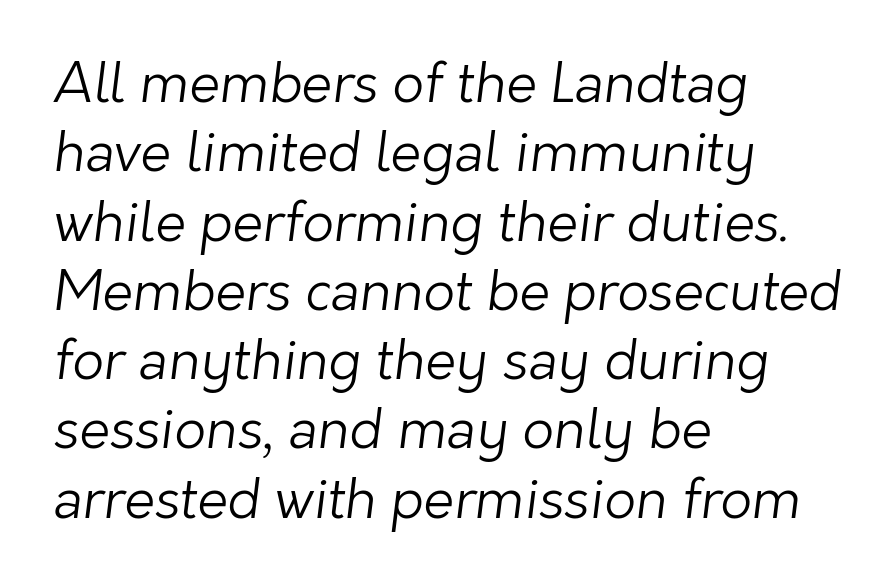
The image shows 55 px light sans-serif type; set left-aligned, normal line spacing (1.26x), normal letter spacing, not underlined; low stroke contrast and a medium x-height.
